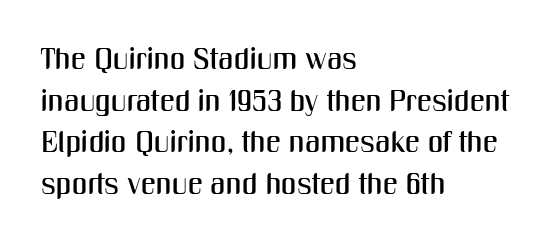
The image shows 30 px condensed sans-serif type, upright; set left-aligned, normal line spacing (1.39x), normal letter spacing, not underlined; medium stroke contrast and a medium x-height.
